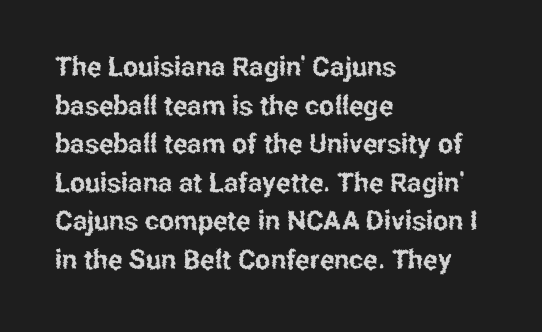
Tracking value appears to be zero — textbook default spacing. The font's upright variant was chosen for this text. Alignment: flush left. Rows of type keep a routine distance in the vertical direction. This rendering features lettering with no underline.
